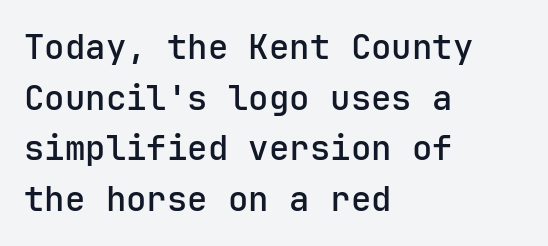
Q: Is the text bold? A: Semi-bold.
Q: Is the text italic (slanted)? A: No, it is upright.
Q: Is the typeface a serif or a sans-serif typeface? A: Sans-serif.
Q: Is the text underlined? A: No.
Q: How is the paragraph aligned? A: Left-aligned.
Q: Is the spacing between letters normal or unusually wide? A: Normal.
Q: Is the spacing between lines tight, normal or loose? A: Normal.
Q: Width (condensed, normal, or wide)? A: Normal.
Q: Stroke contrast? A: Low.
Q: x-height? A: Medium.
